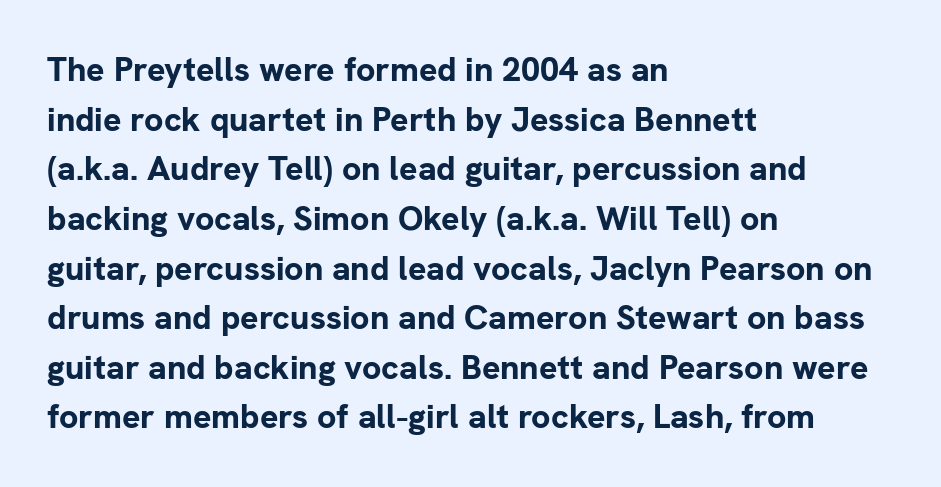
The image shows 34 px bold sans-serif type, upright; set left-aligned, normal line spacing (1.46x), normal letter spacing, not underlined; low stroke contrast and a medium x-height.
